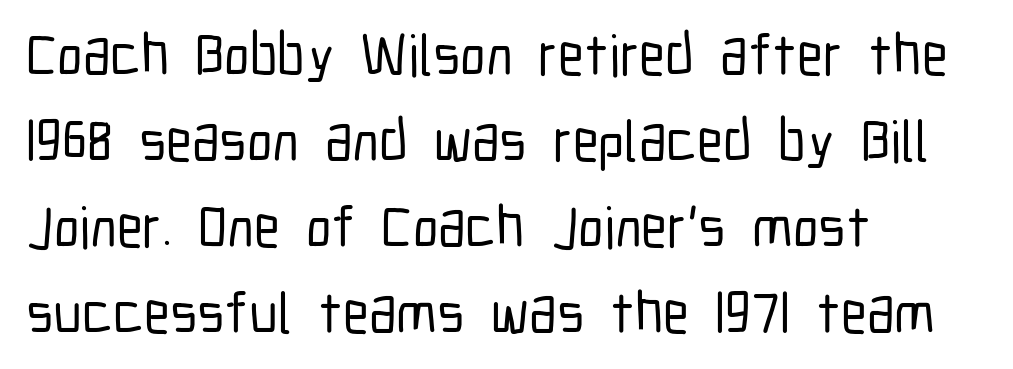
The image shows 58 px condensed sans-serif type, upright; set left-aligned, normal line spacing (1.48x), normal letter spacing, not underlined; low stroke contrast and a medium x-height.
